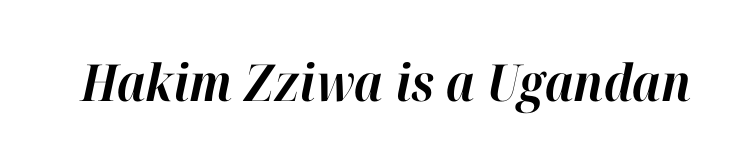
The image shows 51 px bold type, italic (leaning right); set normal letter spacing, not underlined; high stroke contrast and a medium x-height.
